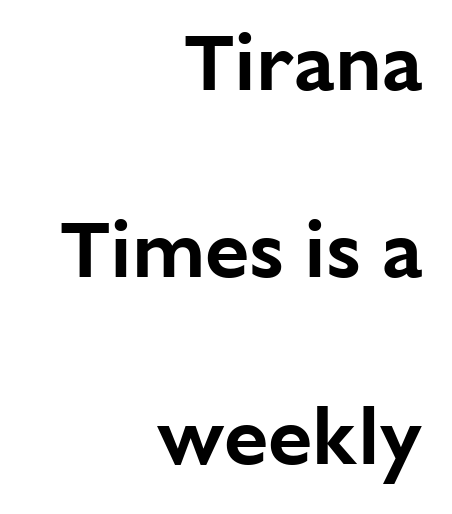
The image shows 80 px sans-serif type, upright; set right-aligned, loose line spacing (2.34x), normal letter spacing, not underlined; low stroke contrast and a medium x-height.
